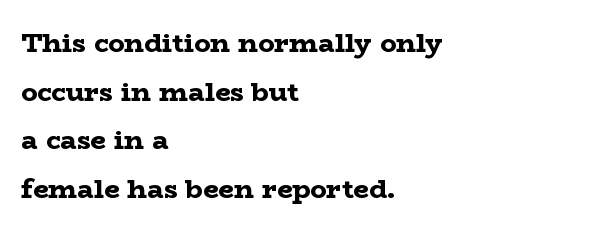
Q: Is the text bold? A: Yes.
Q: Is the text italic (slanted)? A: No, it is upright.
Q: Is the text underlined? A: No.
Q: How is the paragraph aligned? A: Left-aligned.
Q: Is the spacing between letters normal or unusually wide? A: Normal.
